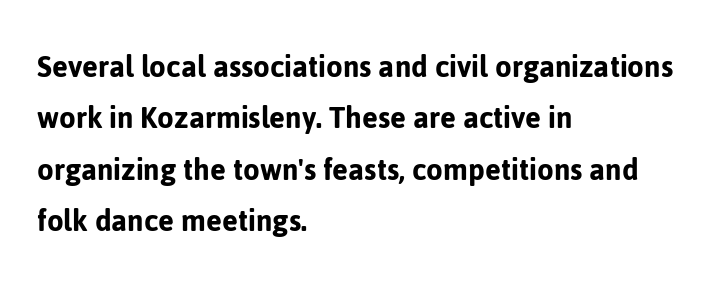
{"serif": "no", "italic": "no", "width": "normal", "stroke_contrast": "low", "x_height": "medium", "monospaced": "no", "underline": "no", "align": "left", "line_spacing": "normal", "line_spacing_ratio": 1.51, "letter_spacing": "normal", "letter_spacing_em": 0.0, "glyph_px": 34}
